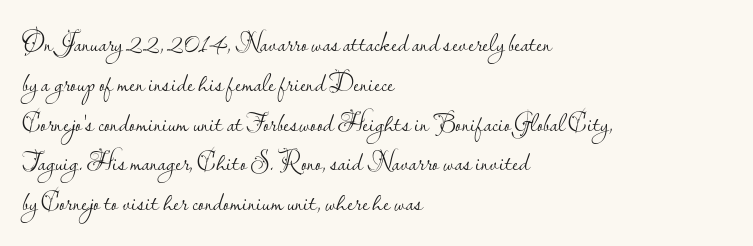
{"bold": "no", "underline": "no", "align": "left", "line_spacing": "normal", "line_spacing_ratio": 1.53, "letter_spacing": "normal", "letter_spacing_em": 0.0, "glyph_px": 26}
